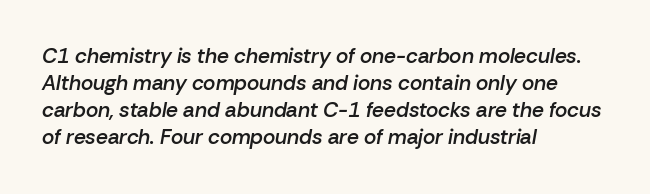
Q: Is the text bold? A: Semi-bold.
Q: Is the text italic (slanted)? A: Yes, it leans right by about 10 degrees.
Q: Is the text underlined? A: No.
Q: How is the paragraph aligned? A: Left-aligned.
Q: Is the spacing between letters normal or unusually wide? A: Normal.
Q: Is the spacing between lines tight, normal or loose? A: Normal.
